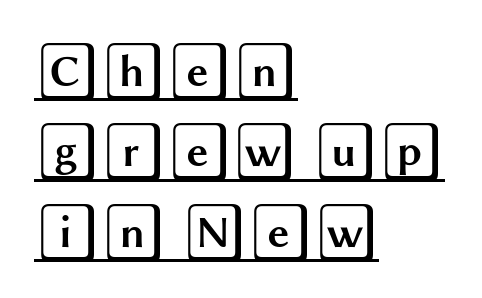
Q: Is the text italic (slanted)? A: No, it is upright.
Q: Is the text underlined? A: Yes.
Q: How is the paragraph aligned? A: Left-aligned.
Q: Is the spacing between letters normal or unusually wide? A: Normal.
Q: Is the spacing between lines tight, normal or loose? A: Normal.
Q: Width (condensed, normal, or wide)? A: Wide.
Q: x-height? A: Large.
